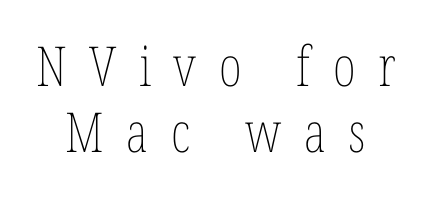
Q: Is the text bold? A: No.
Q: Is the text italic (slanted)? A: No, it is upright.
Q: Is the text underlined? A: No.
Q: How is the paragraph aligned? A: Centered.
Q: Is the spacing between letters normal or unusually wide? A: Unusually wide.
Q: Width (condensed, normal, or wide)? A: Condensed.
Q: Stroke contrast? A: Low.
Q: x-height? A: Medium.
Q: Monospaced? A: No.
